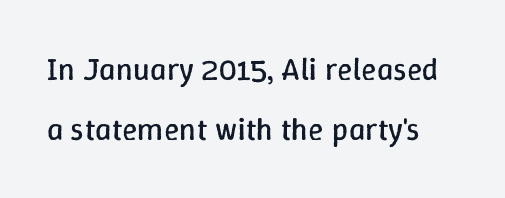
The image shows 32 px regular-weight type, upright; set line spacing 1.86x, normal letter spacing, not underlined; low stroke contrast and a medium x-height.
